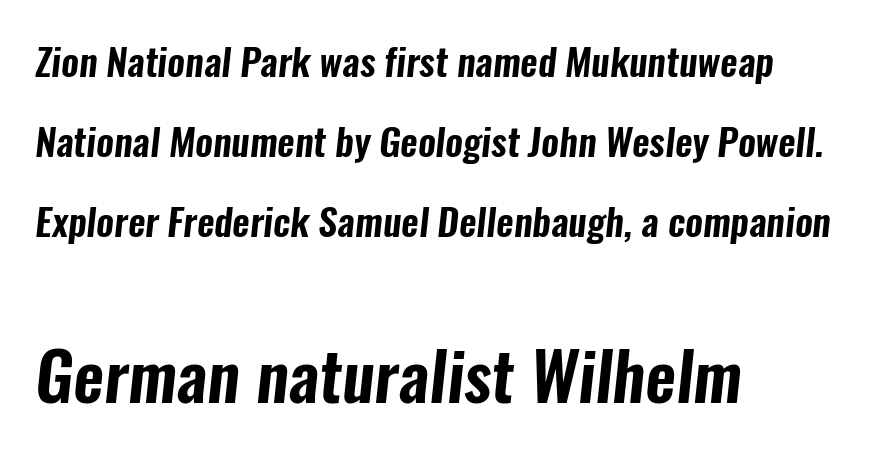
A typesetter would call this zero additional tracking. This rendering features lettering with no underline. Size contrast runs from small at the top to large at the bottom. Do the characters align in a grid? No, the font is proportional.
